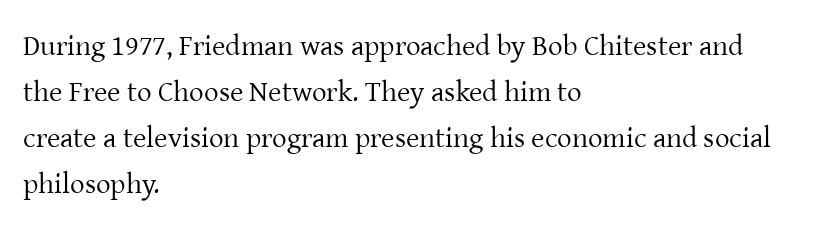
The image shows 29 px regular-weight serif type, upright; set left-aligned, normal line spacing (1.59x), normal letter spacing, not underlined; low stroke contrast and a medium x-height.
